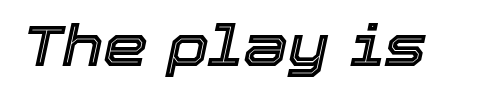
Plain, unruled lines of type. Glyph-to-glyph distance matches everyday printed text. Is this a fixed-width face? No — the glyphs have proportional, varying widths. Italic? Definitely — the glyphs are oblique.
